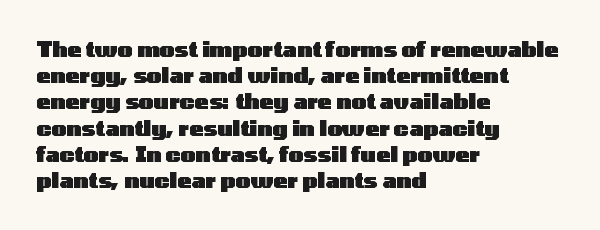
Q: Is the text bold? A: Yes.
Q: Is the text italic (slanted)? A: No, it is upright.
Q: Is the text underlined? A: No.
Q: How is the paragraph aligned? A: Left-aligned.
Q: Is the spacing between letters normal or unusually wide? A: Normal.
Q: Is the spacing between lines tight, normal or loose? A: Normal.
